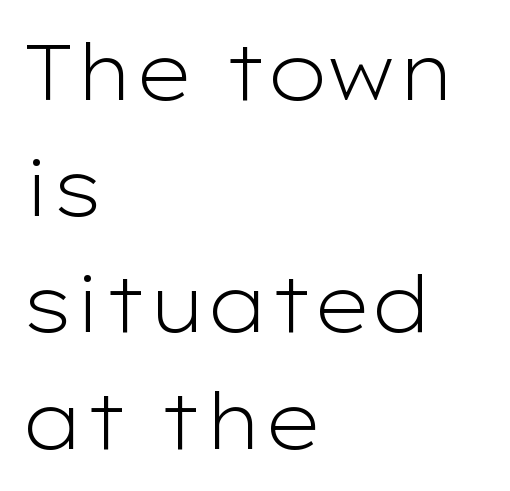
Q: Is the text bold? A: No.
Q: Is the text italic (slanted)? A: No, it is upright.
Q: Is the typeface a serif or a sans-serif typeface? A: Sans-serif.
Q: Is the text underlined? A: No.
Q: How is the paragraph aligned? A: Left-aligned.
Q: Is the spacing between letters normal or unusually wide? A: Normal.
Q: Is the spacing between lines tight, normal or loose? A: Normal.
Q: Width (condensed, normal, or wide)? A: Wide.
Q: Stroke contrast? A: Low.
Q: x-height? A: Medium.
Q: Monospaced? A: No.
